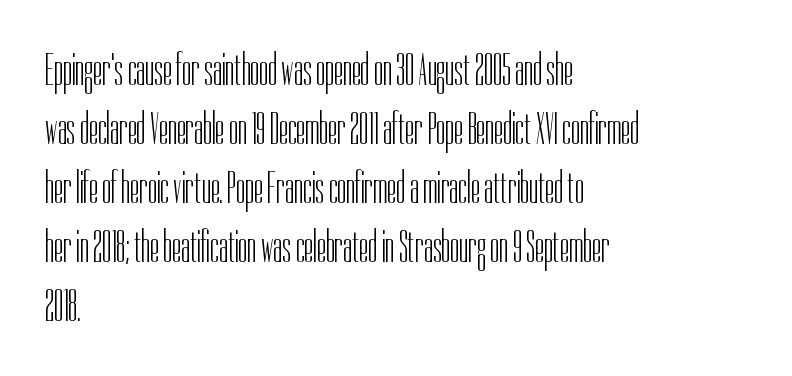
Beneath every word, the page is bare. Is the block centered? No — it sits flush against the left margin. Here the designer chose a conventional face with non-uniform glyph widths. The lettering stays uniformly vertical, giving the passage a roman look. There is no visible air inserted between adjacent glyphs.
